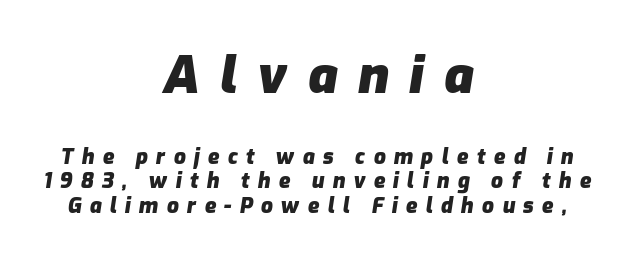
{"italic": "yes", "lean": "right", "slant_degrees": 9, "bold": "yes", "weight": "heavy", "width": "normal", "stroke_contrast": "low", "x_height": "medium", "monospaced": "no", "underline": "no", "align": "center", "line_spacing_ratio": 1.16, "letter_spacing": "wide", "letter_spacing_em": 0.39, "larger_block": "first", "size_ratio": 2.48, "glyph_px": 52}
